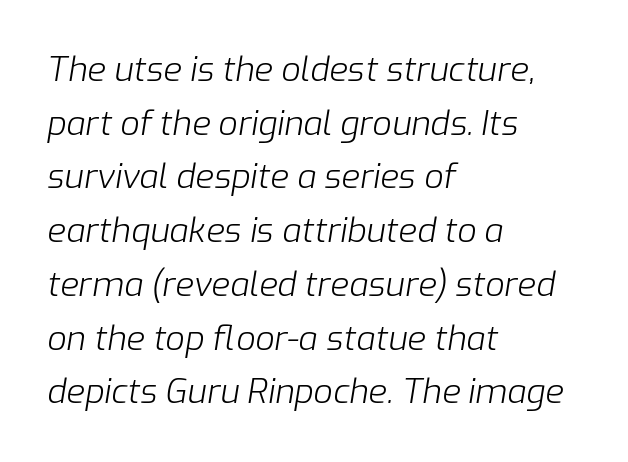
The image shows 34 px light type, italic (leaning right); set left-aligned, normal line spacing (1.58x), normal letter spacing, not underlined; low stroke contrast and a medium x-height.
